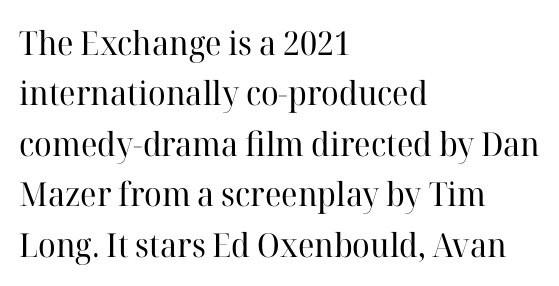
The image shows 33 px regular-weight serif type, upright; set left-aligned, normal line spacing (1.53x), normal letter spacing, not underlined; high stroke contrast and a medium x-height.
